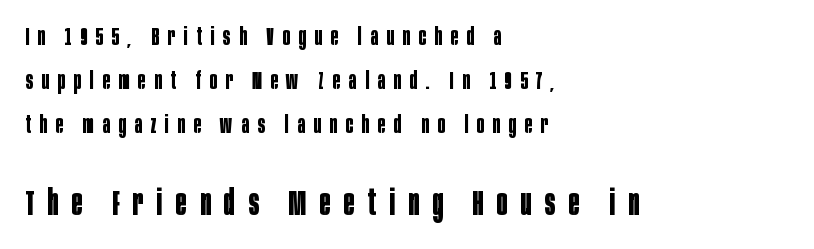
The image shows 36 px bold, condensed sans-serif type, upright; set left-aligned, line spacing 1.83x, unusually wide letter spacing (+0.37 em), not underlined; the second (bottom) block is 1.5x larger; low stroke contrast and a large x-height.
